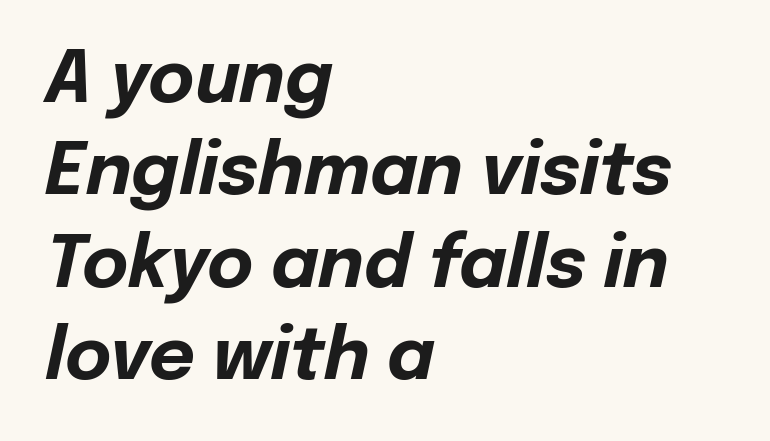
{"italic": "yes", "lean": "right", "slant_degrees": 12, "bold": "yes", "weight": "bold", "width": "normal", "stroke_contrast": "low", "x_height": "medium", "monospaced": "no", "underline": "no", "align": "left", "line_spacing": "normal", "line_spacing_ratio": 1.3, "letter_spacing": "normal", "letter_spacing_em": 0.0, "glyph_px": 71}
